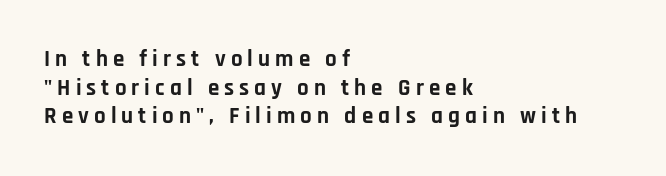
{"italic": "no", "bold": "yes", "underline": "no", "align": "left", "line_spacing_ratio": 1.24, "letter_spacing": "wide", "letter_spacing_em": 0.22, "glyph_px": 23}
